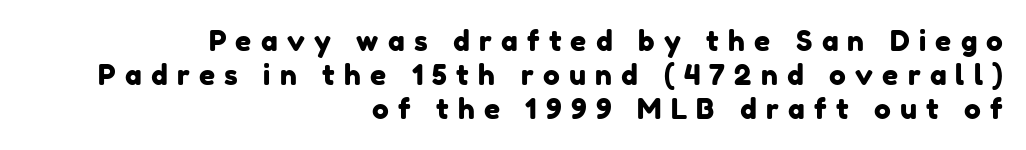
Nope, no serifs anywhere on these letters. A typesetter would call this proportional, since set widths differ per character. Substantial extra tracking has been applied to these lines. In CSS terms this would be text-align: right. Nobody drew a line under any word here.
